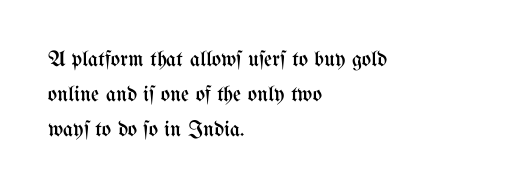
The image shows 22 px text type, upright; set left-aligned, normal line spacing (1.58x), normal letter spacing, not underlined.
